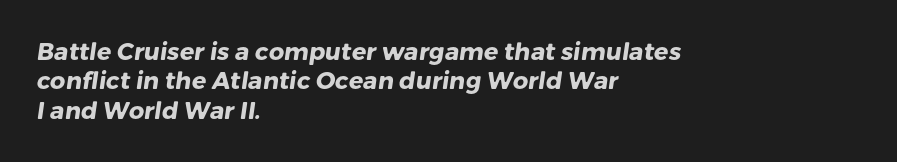
Left-aligned paragraph, ragged on the right. This is heavy type, rendered in bold. Letter spacing: default. The strip under each line holds only bare page.
